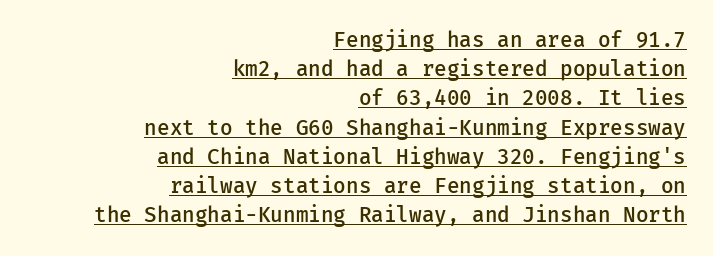
A semibold gives these letters moderate extra thickness, short of bold. Is there an underline? Yes — a line sits under the letters. Horizontal alignment here is rightward, an uncommon choice for prose. Each word holds together tightly as a unit, with standard inter-letter gaps. The letters stand straight up with perfectly vertical stems.
